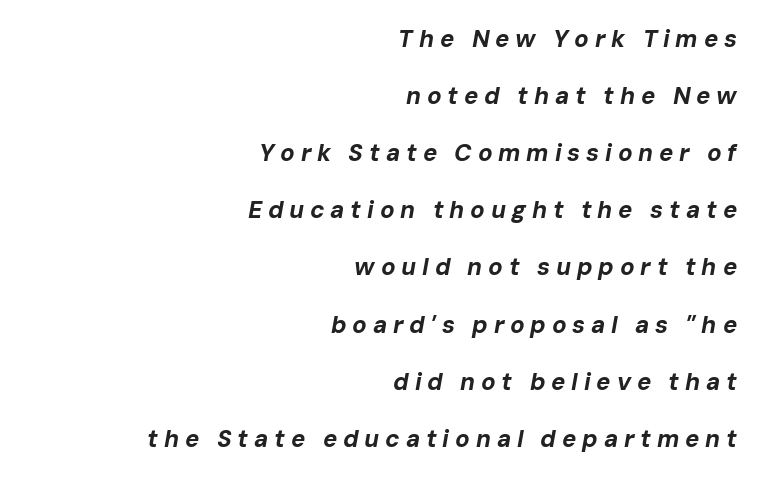
{"italic": "yes", "lean": "right", "slant_degrees": 10, "bold": "yes", "underline": "no", "align": "right", "line_spacing": "loose", "line_spacing_ratio": 2.38, "letter_spacing": "wide", "letter_spacing_em": 0.24, "glyph_px": 24}
